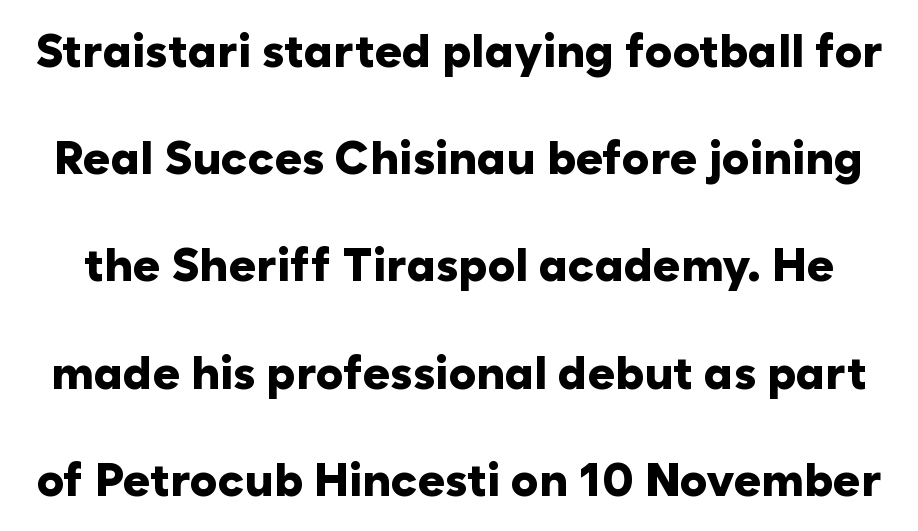
{"serif": "no", "italic": "no", "bold": "yes", "weight": "heavy", "width": "normal", "stroke_contrast": "low", "x_height": "medium", "monospaced": "no", "underline": "no", "line_spacing": "loose", "line_spacing_ratio": 2.33, "letter_spacing": "normal", "letter_spacing_em": 0.0, "glyph_px": 46}
